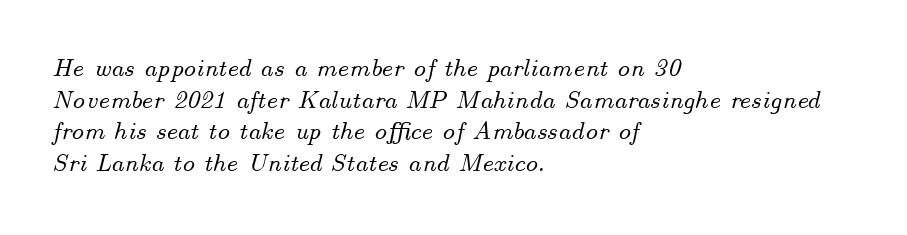
Any mark beneath the type? The region is blank. Leftover space on each line is placed entirely after the last word. Characters follow at the spacing the type designer built in. The letters are slanted; this is an italic face.
